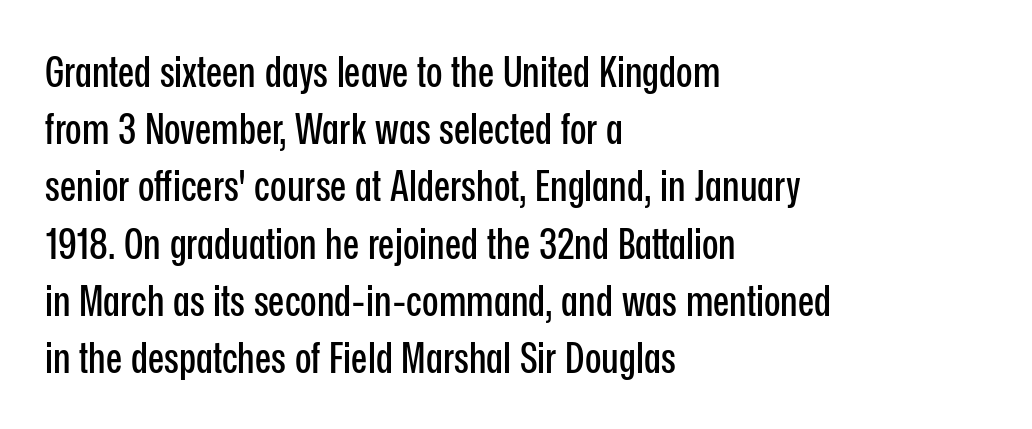
{"serif": "no", "italic": "no", "width": "condensed", "stroke_contrast": "low", "x_height": "medium", "monospaced": "no", "underline": "no", "align": "left", "line_spacing": "normal", "line_spacing_ratio": 1.33, "letter_spacing": "normal", "letter_spacing_em": 0.0, "glyph_px": 43}
